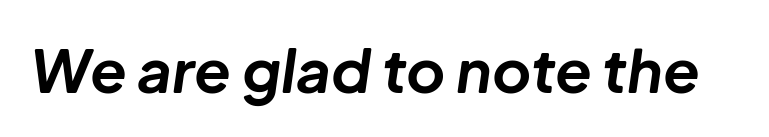
Check under the words: just untouched page. Spacing verdict: proportional, widths tailored to each character. You could call the tracking neutral — neither tight nor loose. Its strokes are broad and dark, the hallmark of bold type.
